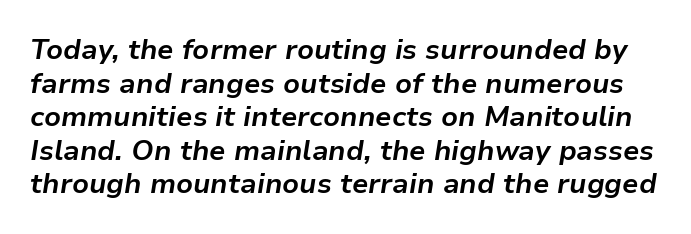
{"italic": "yes", "lean": "right", "slant_degrees": 9, "bold": "yes", "weight": "bold", "width": "normal", "stroke_contrast": "low", "x_height": "medium", "monospaced": "no", "underline": "no", "line_spacing_ratio": 1.2, "letter_spacing": "normal", "letter_spacing_em": 0.0, "glyph_px": 28}
